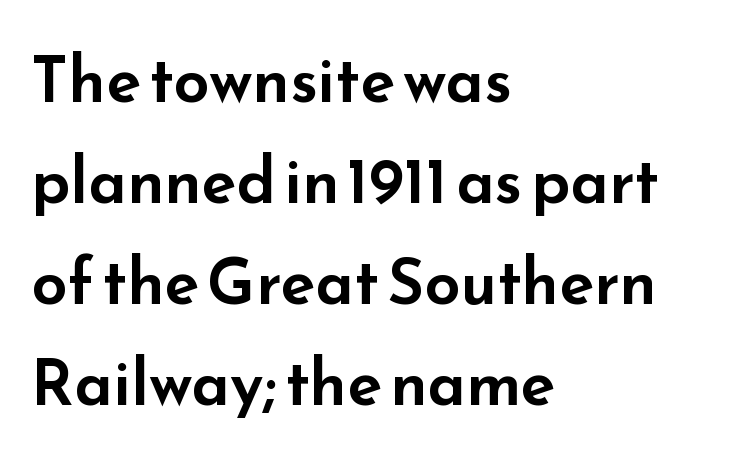
{"serif": "no", "italic": "no", "width": "wide", "stroke_contrast": "low", "x_height": "small", "monospaced": "no", "underline": "no", "align": "left", "line_spacing": "normal", "line_spacing_ratio": 1.58, "letter_spacing": "normal", "letter_spacing_em": 0.0, "glyph_px": 64}
